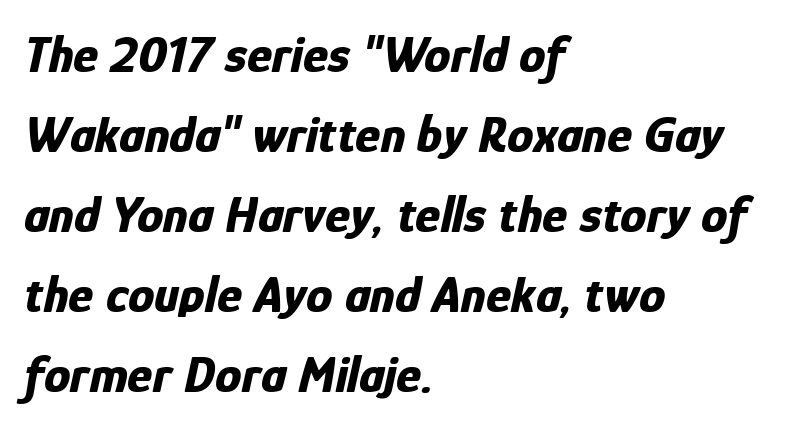
The image shows 53 px bold, condensed type, italic (leaning right); set left-aligned, normal line spacing (1.51x), normal letter spacing, not underlined; low stroke contrast and a medium x-height.
